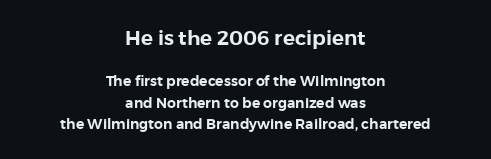
{"italic": "no", "underline": "no", "align": "center", "line_spacing": "normal", "line_spacing_ratio": 1.55, "letter_spacing": "normal", "letter_spacing_em": 0.0, "larger_block": "first", "size_ratio": 1.43, "glyph_px": 20}
